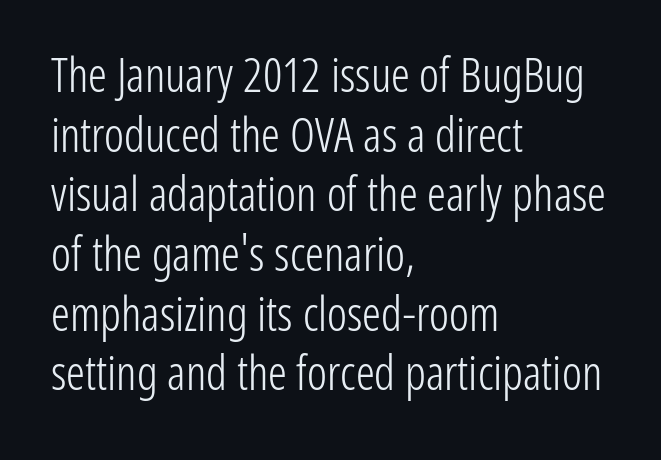
The image shows 47 px light, condensed sans-serif type, upright; set left-aligned, normal line spacing (1.27x), normal letter spacing, not underlined; low stroke contrast and a medium x-height.
